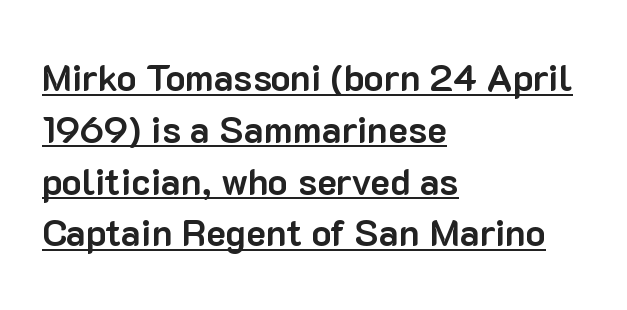
Q: Is the text bold? A: Yes.
Q: Is the text italic (slanted)? A: No, it is upright.
Q: Is the typeface a serif or a sans-serif typeface? A: Sans-serif.
Q: Is the text underlined? A: Yes.
Q: How is the paragraph aligned? A: Left-aligned.
Q: Is the spacing between letters normal or unusually wide? A: Normal.
Q: Is the spacing between lines tight, normal or loose? A: Normal.
Q: Width (condensed, normal, or wide)? A: Normal.
Q: Stroke contrast? A: Low.
Q: x-height? A: Medium.
Q: Monospaced? A: No.
